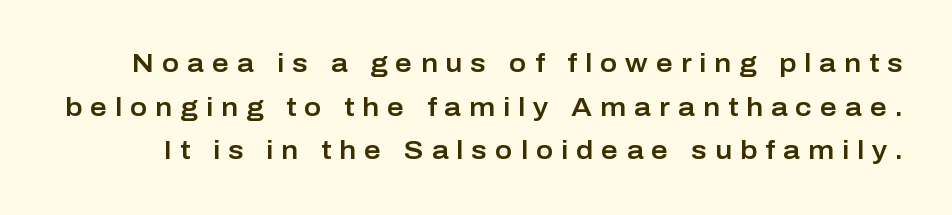
The image shows 26 px text type, upright; set normal line spacing (1.68x), unusually wide letter spacing (+0.31 em), not underlined.
